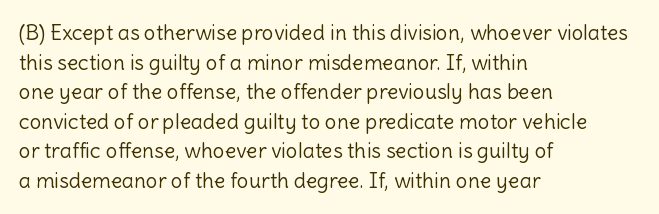
Quick note: underline off. Do the letters lean? They stand straight. The text block is weighted toward the left margin, trailing off unevenly rightward. This rendering leaves character spacing at its baseline value. Vertical spacing — default.
